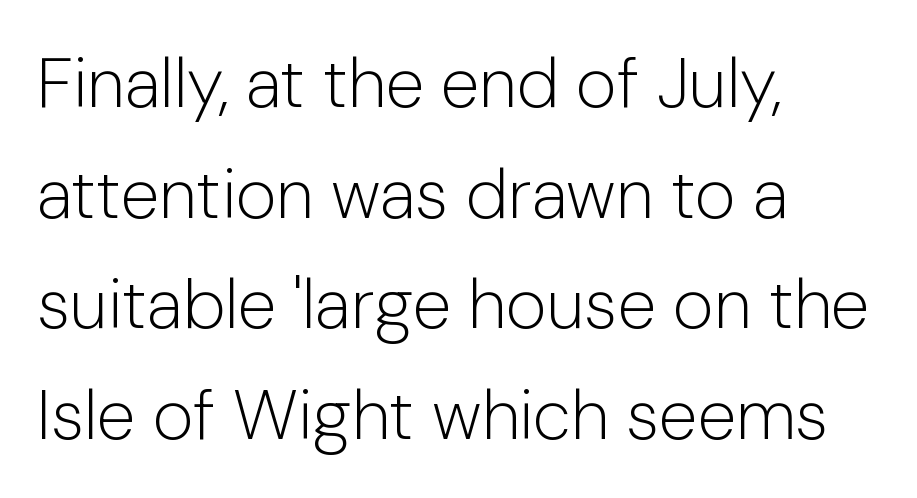
It's the straight-up-and-down kind of type. The space between consecutive lines is moderate. The passage is arranged the way most books set body copy — flush left. Looks like regular typesetting: each glyph gets only the width it needs. The passage shown is typeset with a sans-serif family.
